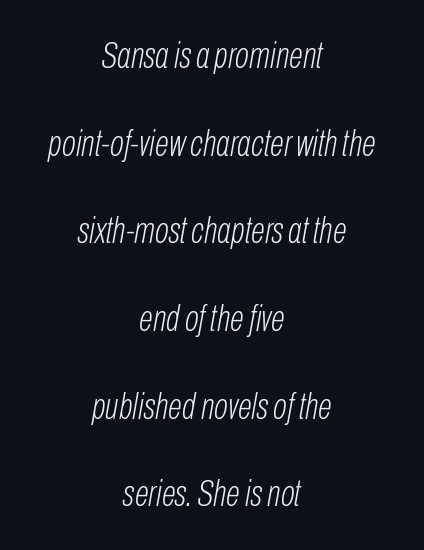
Q: Is the text bold? A: No.
Q: Is the text italic (slanted)? A: Yes, it leans right by about 10 degrees.
Q: Is the text underlined? A: No.
Q: How is the paragraph aligned? A: Centered.
Q: Is the spacing between letters normal or unusually wide? A: Normal.
Q: Is the spacing between lines tight, normal or loose? A: Loose.
Q: Width (condensed, normal, or wide)? A: Condensed.
Q: Stroke contrast? A: Low.
Q: x-height? A: Medium.
Q: Monospaced? A: No.
